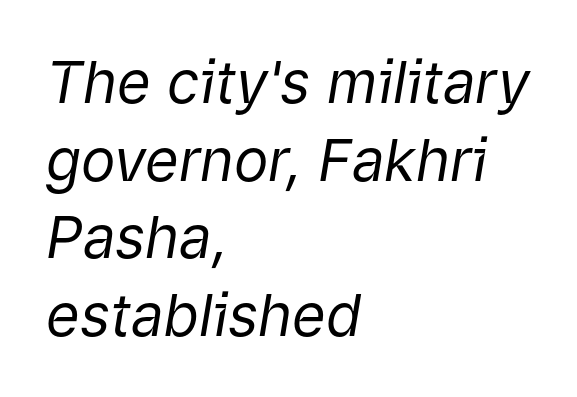
Q: Is the text bold? A: No.
Q: Is the text italic (slanted)? A: Yes, it leans right by about 9 degrees.
Q: Is the text underlined? A: No.
Q: How is the paragraph aligned? A: Left-aligned.
Q: Is the spacing between letters normal or unusually wide? A: Normal.
Q: Is the spacing between lines tight, normal or loose? A: Normal.
Q: Width (condensed, normal, or wide)? A: Normal.
Q: Stroke contrast? A: Low.
Q: x-height? A: Medium.
Q: Monospaced? A: No.
